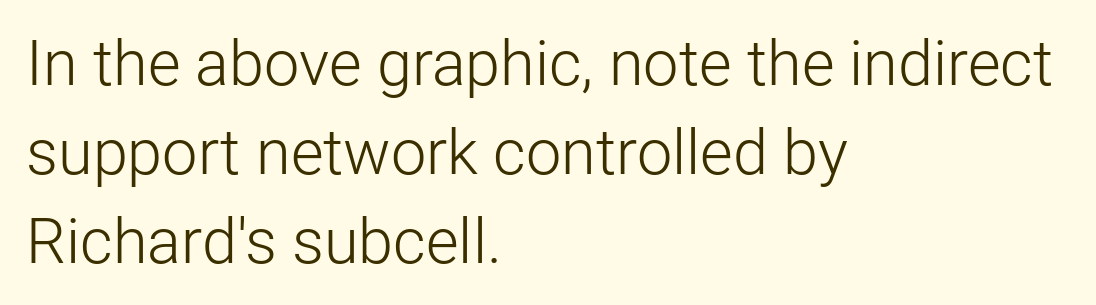
Q: Is the text bold? A: No.
Q: Is the text italic (slanted)? A: No, it is upright.
Q: Is the typeface a serif or a sans-serif typeface? A: Sans-serif.
Q: Is the text underlined? A: No.
Q: How is the paragraph aligned? A: Left-aligned.
Q: Is the spacing between letters normal or unusually wide? A: Normal.
Q: Is the spacing between lines tight, normal or loose? A: Normal.
Q: Width (condensed, normal, or wide)? A: Normal.
Q: Stroke contrast? A: Low.
Q: x-height? A: Medium.
Q: Monospaced? A: No.
